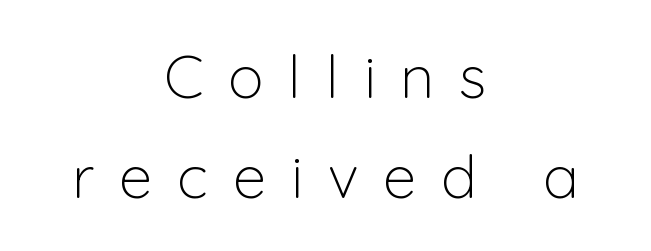
The image shows 60 px light sans-serif type, upright; set centered, normal line spacing (1.66x), unusually wide letter spacing (+0.41 em), not underlined; low stroke contrast and a medium x-height.
